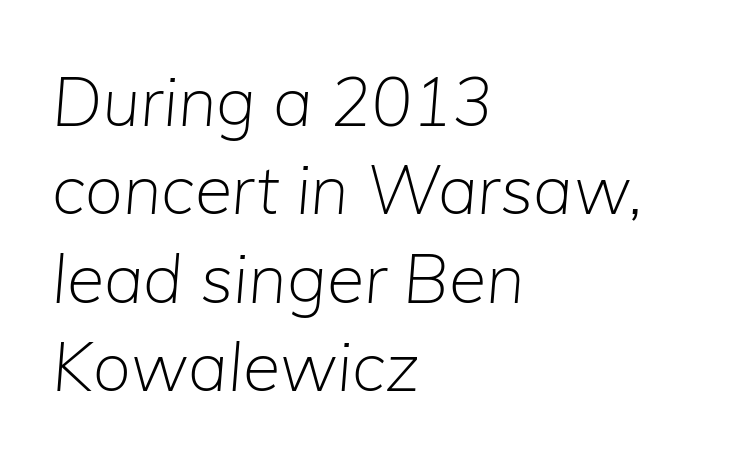
The letters advance in unequal steps, a hallmark of proportional type. Between one letter and the next there's only the usual sliver of space. Has an underline been added? It has not. The lines in this sample share a left origin and differ only in where they stop.
